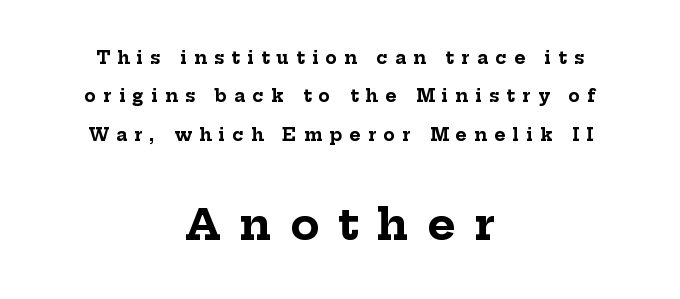
The image shows 43 px bold serif type, upright; set centered, loose line spacing (2.26x), unusually wide letter spacing (+0.43 em), not underlined; the second (bottom) block is 2.53x larger; low stroke contrast and a medium x-height.
